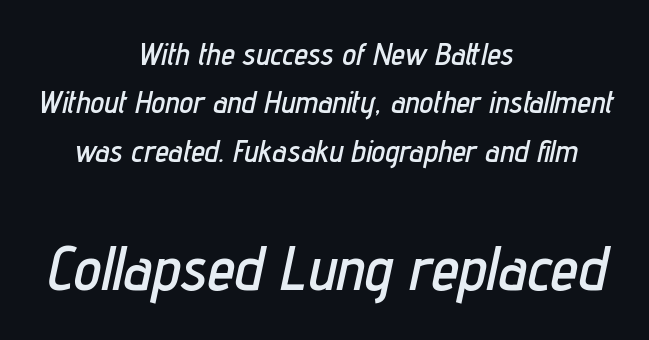
{"italic": "yes", "lean": "right", "slant_degrees": 12, "width": "condensed", "stroke_contrast": "low", "x_height": "medium", "monospaced": "no", "underline": "no", "align": "center", "line_spacing": "normal", "line_spacing_ratio": 1.56, "letter_spacing": "normal", "letter_spacing_em": 0.0, "larger_block": "second", "size_ratio": 2.0, "glyph_px": 62}
